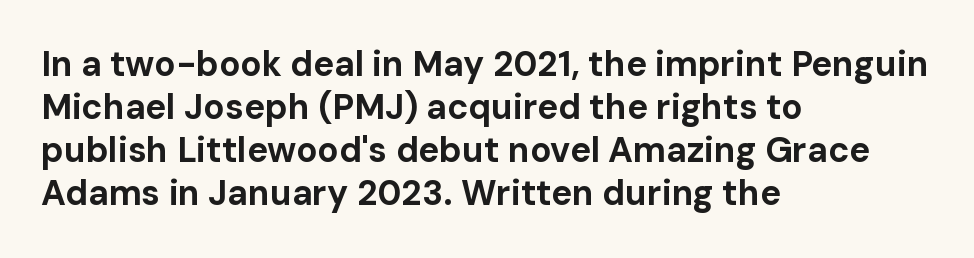
{"serif": "no", "italic": "no", "bold": "yes", "weight": "bold", "width": "normal", "stroke_contrast": "low", "x_height": "medium", "monospaced": "no", "underline": "no", "align": "left", "line_spacing_ratio": 1.23, "letter_spacing": "normal", "letter_spacing_em": 0.0, "glyph_px": 35}
